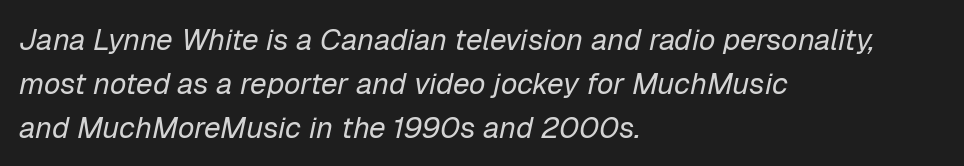
Q: Is the text bold? A: No.
Q: Is the text italic (slanted)? A: Yes, it leans right by about 12 degrees.
Q: Is the text underlined? A: No.
Q: How is the paragraph aligned? A: Left-aligned.
Q: Is the spacing between letters normal or unusually wide? A: Normal.
Q: Is the spacing between lines tight, normal or loose? A: Normal.
Q: Width (condensed, normal, or wide)? A: Normal.
Q: Stroke contrast? A: Low.
Q: x-height? A: Medium.
Q: Monospaced? A: No.
